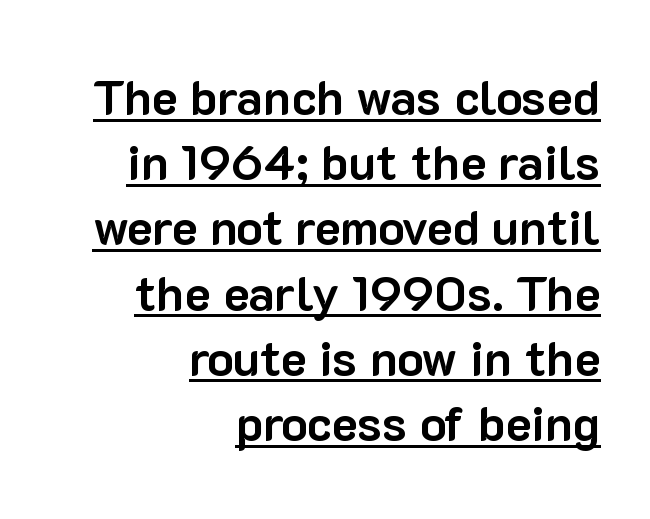
The image shows 49 px bold sans-serif type, upright; set right-aligned, normal line spacing (1.33x), normal letter spacing, underlined; low stroke contrast and a medium x-height.
